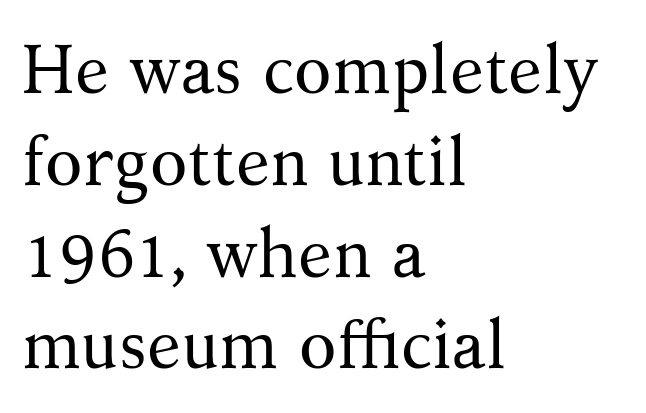
Q: Is the text bold? A: No.
Q: Is the text italic (slanted)? A: No, it is upright.
Q: Is the typeface a serif or a sans-serif typeface? A: Serif.
Q: Is the text underlined? A: No.
Q: How is the paragraph aligned? A: Left-aligned.
Q: Is the spacing between letters normal or unusually wide? A: Normal.
Q: Is the spacing between lines tight, normal or loose? A: Normal.
Q: Width (condensed, normal, or wide)? A: Normal.
Q: Stroke contrast? A: Medium.
Q: x-height? A: Medium.
Q: Monospaced? A: No.
